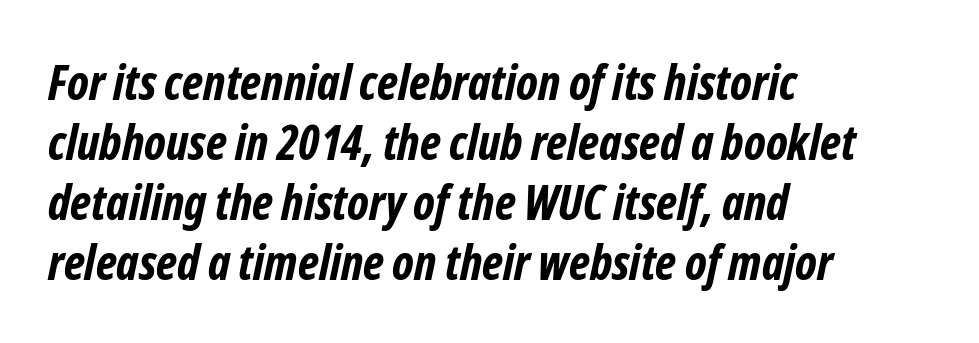
Q: Is the text bold? A: Yes.
Q: Is the typeface a serif or a sans-serif typeface? A: Sans-serif.
Q: Is the text underlined? A: No.
Q: How is the paragraph aligned? A: Left-aligned.
Q: Is the spacing between letters normal or unusually wide? A: Normal.
Q: Is the spacing between lines tight, normal or loose? A: Normal.
Q: Width (condensed, normal, or wide)? A: Condensed.
Q: Stroke contrast? A: Low.
Q: x-height? A: Medium.
Q: Monospaced? A: No.
